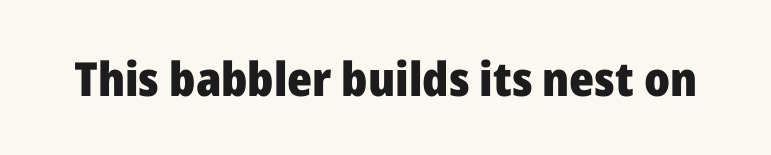
This rendering leaves character spacing at its baseline value. The face used here has the dense, thick strokes of a bold. Look at the bottom of the vertical strokes: they stop flat, with no serifs. The rendering uses natural spacing where letterforms have individual widths.
